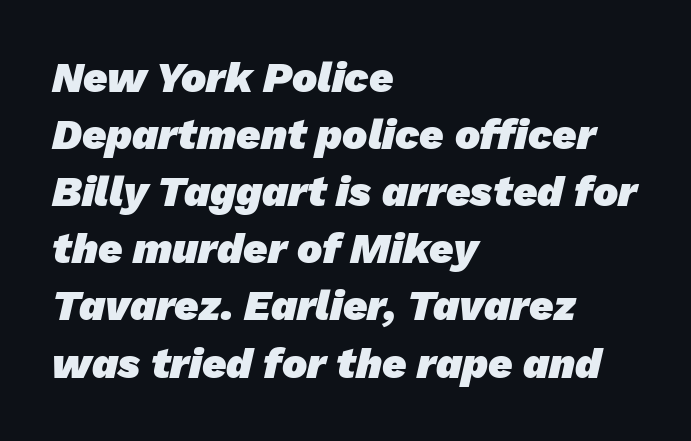
The image shows 42 px heavy sans-serif type; set left-aligned, normal line spacing (1.36x), normal letter spacing, not underlined; low stroke contrast and a medium x-height.
